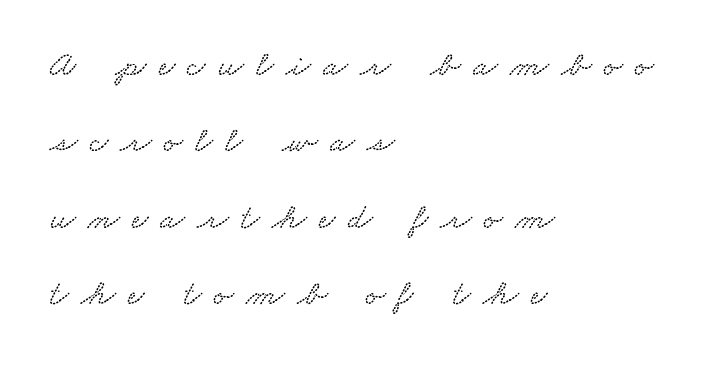
Look at the tracking — it's clearly loosened, letters drifting apart. Whoever set this chose breathing room over compactness in the vertical rhythm. Clear beneath every line of the passage. Is the block centered? No — it sits flush against the left margin. A typesetter would call this proportional, since set widths differ per character.
